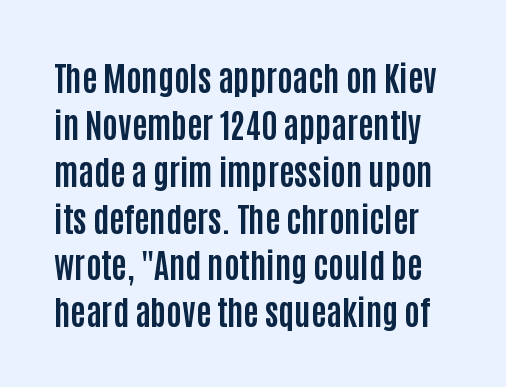
Q: Is the text bold? A: Yes.
Q: Is the text italic (slanted)? A: No, it is upright.
Q: Is the typeface a serif or a sans-serif typeface? A: Sans-serif.
Q: Is the text underlined? A: No.
Q: Is the spacing between letters normal or unusually wide? A: Normal.
Q: Is the spacing between lines tight, normal or loose? A: Normal.
Q: Width (condensed, normal, or wide)? A: Condensed.
Q: Stroke contrast? A: Low.
Q: x-height? A: Large.
Q: Monospaced? A: No.
